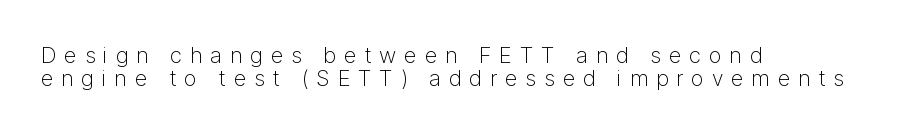
The space between consecutive lines is stingy. Tracking value appears strongly positive — letters spread wide. The font is comparable to plain body text, perhaps lighter. These lines stack with their left ends in a neat column. The zone under the glyphs is completely vacant. Unlike italic type, these characters show no tilt at all.
